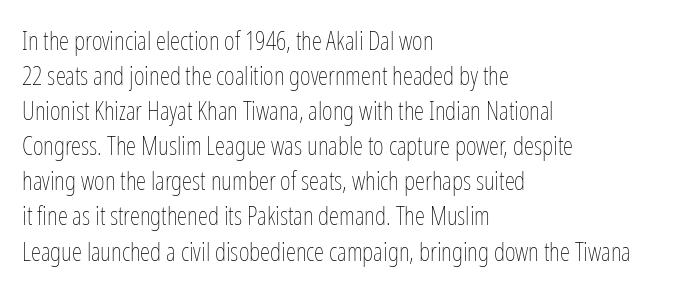
{"italic": "no", "bold": "no", "underline": "no", "align": "left", "line_spacing": "normal", "line_spacing_ratio": 1.35, "letter_spacing": "normal", "letter_spacing_em": 0.0, "glyph_px": 26}
